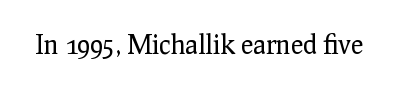
{"italic": "no", "bold": "no", "underline": "no", "letter_spacing": "normal", "letter_spacing_em": 0.0, "glyph_px": 26}
